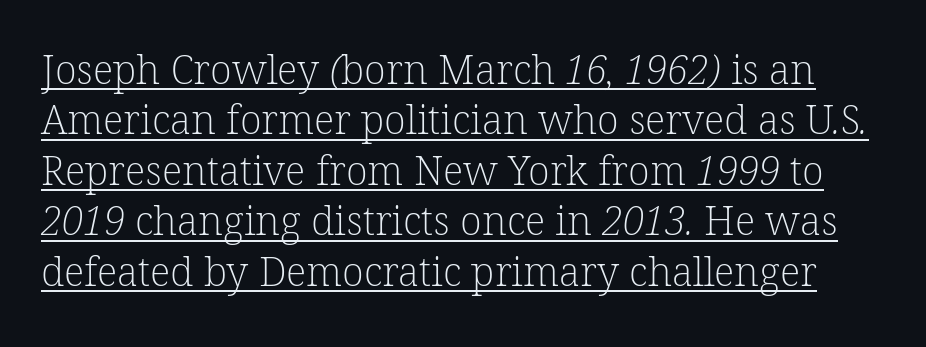
Each stroke keeps to a modest, everyday thickness or less. Is the letter spacing exaggerated? No — it looks like the ordinary default. This is serif lettering, the kind often seen in printed books. Underline: present. The passage shown stacks its lines at a standard gap.
